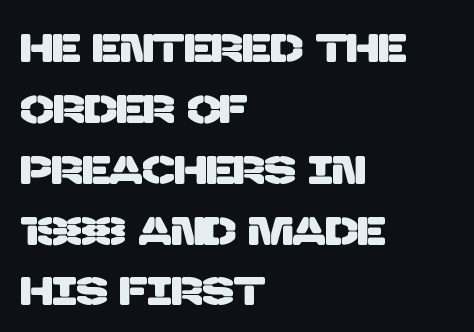
Line spacing here is normal. The ragged edge is on the right, which tells us the setting is flush left. Check under the words: just untouched page. Note: no serifs on the glyphs.
